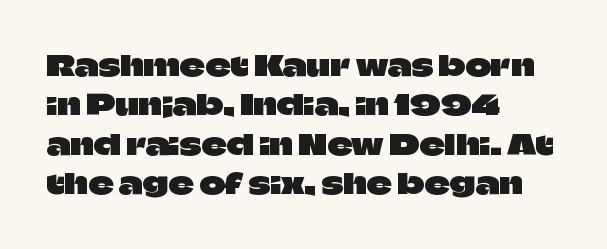
Q: Is the text italic (slanted)? A: No, it is upright.
Q: Is the typeface a serif or a sans-serif typeface? A: Sans-serif.
Q: Is the text underlined? A: No.
Q: How is the paragraph aligned? A: Left-aligned.
Q: Is the spacing between letters normal or unusually wide? A: Normal.
Q: Is the spacing between lines tight, normal or loose? A: Normal.
Q: Width (condensed, normal, or wide)? A: Normal.
Q: Stroke contrast? A: Low.
Q: x-height? A: Large.
Q: Monospaced? A: No.
